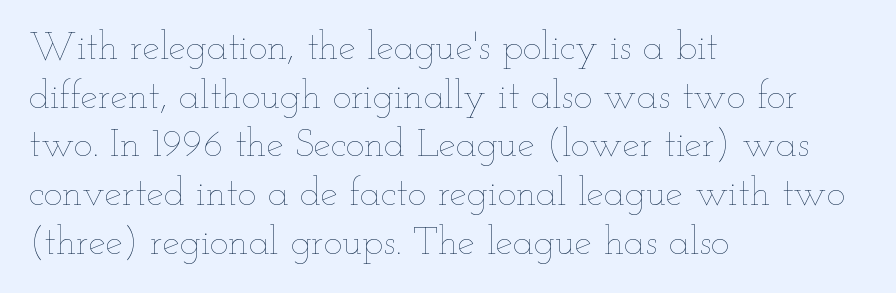
{"italic": "no", "bold": "no", "weight": "thin", "width": "wide", "stroke_contrast": "low", "x_height": "small", "monospaced": "no", "underline": "no", "align": "left", "line_spacing": "normal", "line_spacing_ratio": 1.25, "letter_spacing": "normal", "letter_spacing_em": 0.0, "glyph_px": 39}
